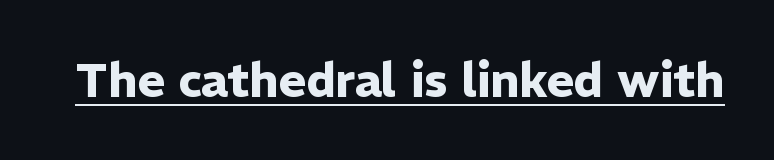
The image shows 47 px heavy sans-serif type, upright; set normal letter spacing, underlined; low stroke contrast and a medium x-height.
